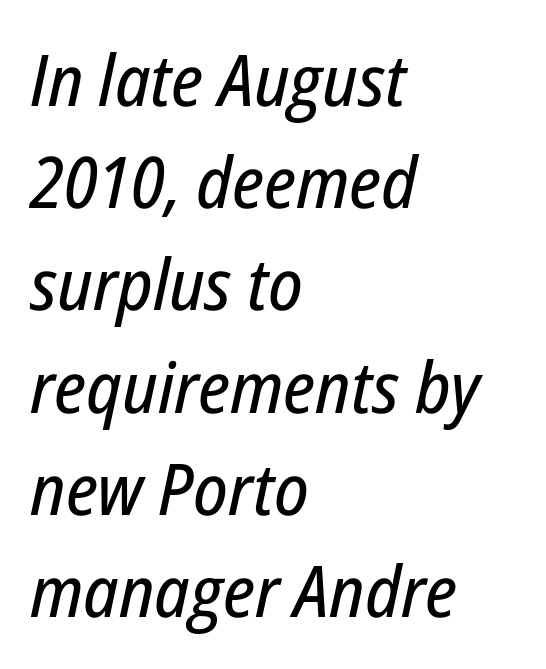
Q: Is the text italic (slanted)? A: Yes, it leans right by about 12 degrees.
Q: Is the text underlined? A: No.
Q: How is the paragraph aligned? A: Left-aligned.
Q: Is the spacing between letters normal or unusually wide? A: Normal.
Q: Is the spacing between lines tight, normal or loose? A: Normal.
Q: Width (condensed, normal, or wide)? A: Condensed.
Q: Stroke contrast? A: Low.
Q: x-height? A: Medium.
Q: Monospaced? A: No.
